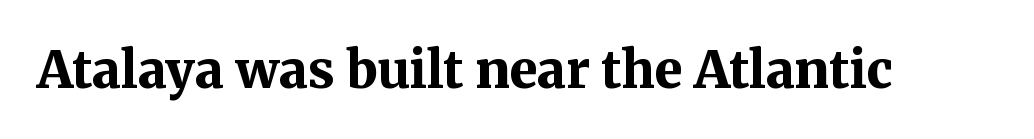
{"serif": "yes", "italic": "no", "bold": "yes", "weight": "bold", "width": "normal", "stroke_contrast": "medium", "x_height": "medium", "monospaced": "no", "underline": "no", "letter_spacing": "normal", "letter_spacing_em": 0.0, "glyph_px": 51}
